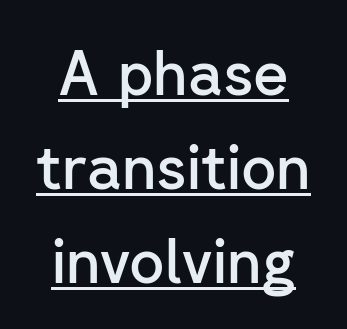
The image shows 61 px semibold sans-serif type, upright; set centered, normal line spacing (1.54x), normal letter spacing, underlined; low stroke contrast and a medium x-height.
